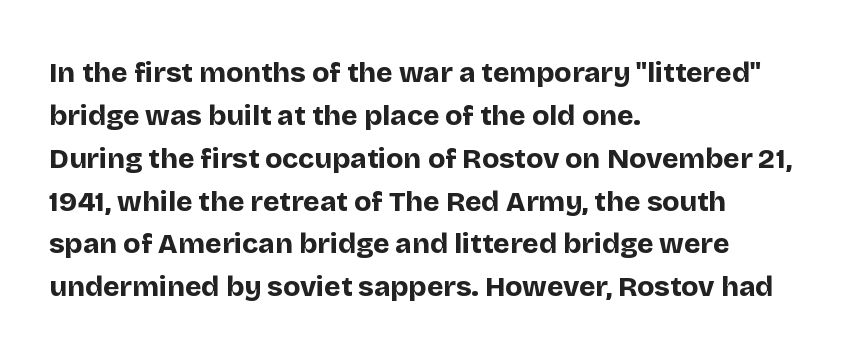
The image shows 28 px bold sans-serif type, upright; set left-aligned, normal line spacing (1.53x), normal letter spacing, not underlined; low stroke contrast and a large x-height.
